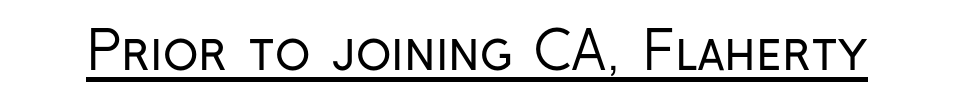
The image shows 52 px regular-weight, condensed sans-serif type, upright; set normal letter spacing, underlined; low stroke contrast and a medium x-height.
